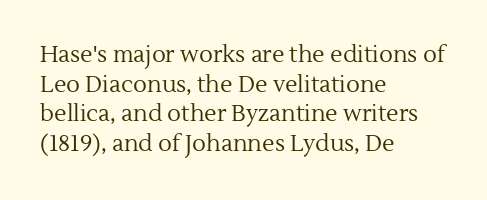
The image shows 23 px text type, upright; set left-aligned, normal line spacing (1.29x), normal letter spacing, not underlined.
